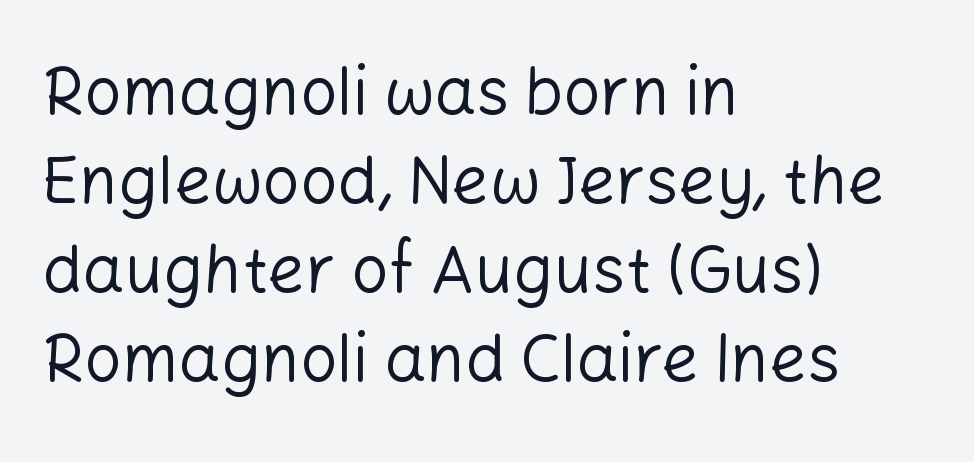
{"serif": "no", "italic": "no", "bold": "no", "weight": "regular", "width": "normal", "stroke_contrast": "low", "x_height": "medium", "monospaced": "no", "underline": "no", "align": "left", "line_spacing": "normal", "line_spacing_ratio": 1.35, "letter_spacing": "normal", "letter_spacing_em": 0.0, "glyph_px": 66}
